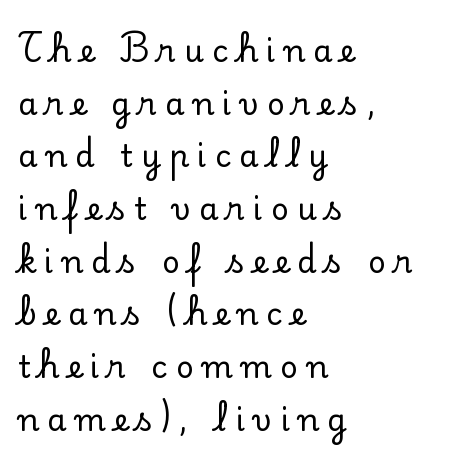
The image shows 31 px serif type, upright; set left-aligned, normal line spacing (1.7x), unusually wide letter spacing (+0.27 em), not underlined; low stroke contrast and a small x-height.
